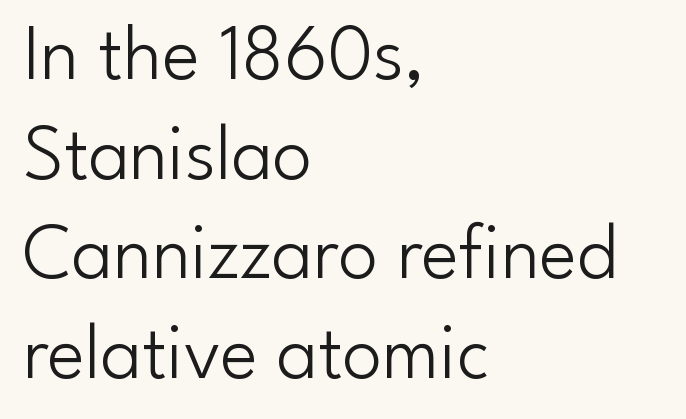
Q: Is the text bold? A: No.
Q: Is the text italic (slanted)? A: No, it is upright.
Q: Is the typeface a serif or a sans-serif typeface? A: Sans-serif.
Q: Is the text underlined? A: No.
Q: How is the paragraph aligned? A: Left-aligned.
Q: Is the spacing between letters normal or unusually wide? A: Normal.
Q: Is the spacing between lines tight, normal or loose? A: Normal.
Q: Width (condensed, normal, or wide)? A: Normal.
Q: Stroke contrast? A: Low.
Q: x-height? A: Small.
Q: Monospaced? A: No.
